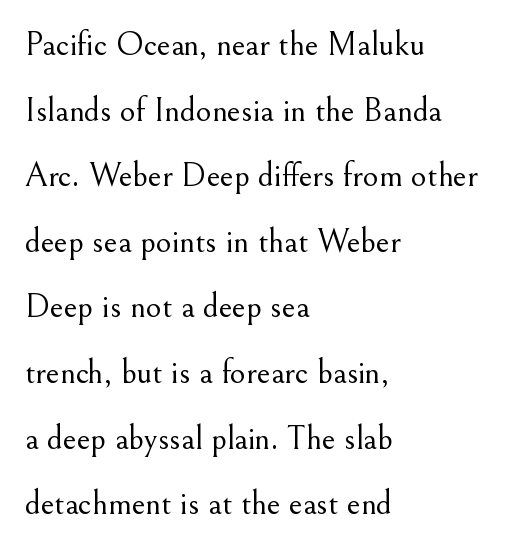
Q: Is the text bold? A: No.
Q: Is the text italic (slanted)? A: No, it is upright.
Q: Is the typeface a serif or a sans-serif typeface? A: Serif.
Q: Is the text underlined? A: No.
Q: How is the paragraph aligned? A: Left-aligned.
Q: Is the spacing between letters normal or unusually wide? A: Normal.
Q: Is the spacing between lines tight, normal or loose? A: Loose.
Q: Width (condensed, normal, or wide)? A: Normal.
Q: Stroke contrast? A: Medium.
Q: x-height? A: Small.
Q: Monospaced? A: No.
